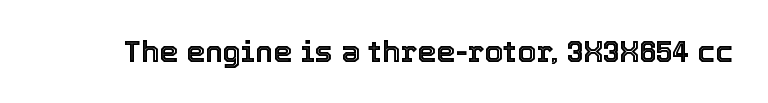
{"italic": "no", "width": "normal", "x_height": "medium", "monospaced": "no", "underline": "no", "letter_spacing": "normal", "letter_spacing_em": 0.0, "glyph_px": 30}
